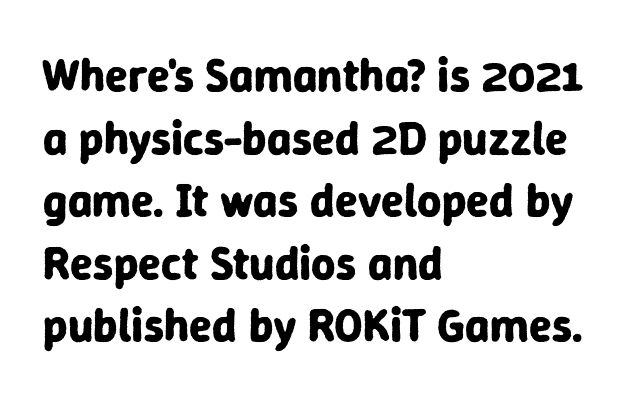
{"serif": "no", "italic": "no", "bold": "yes", "weight": "bold", "width": "normal", "stroke_contrast": "low", "x_height": "medium", "monospaced": "no", "underline": "no", "align": "left", "line_spacing": "normal", "line_spacing_ratio": 1.33, "letter_spacing": "normal", "letter_spacing_em": 0.0, "glyph_px": 47}
